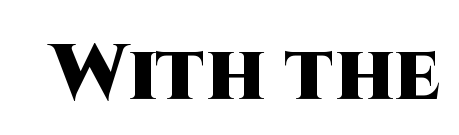
Q: Is the text bold? A: Yes.
Q: Is the text italic (slanted)? A: No, it is upright.
Q: Is the typeface a serif or a sans-serif typeface? A: Sans-serif.
Q: Is the text underlined? A: No.
Q: Is the spacing between letters normal or unusually wide? A: Normal.
Q: Width (condensed, normal, or wide)? A: Normal.
Q: Stroke contrast? A: High.
Q: x-height? A: Large.
Q: Monospaced? A: No.
